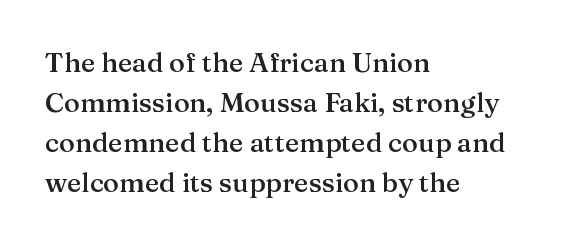
{"italic": "no", "bold": "semi", "underline": "no", "align": "left", "line_spacing": "normal", "line_spacing_ratio": 1.48, "letter_spacing": "normal", "letter_spacing_em": 0.0, "glyph_px": 27}
